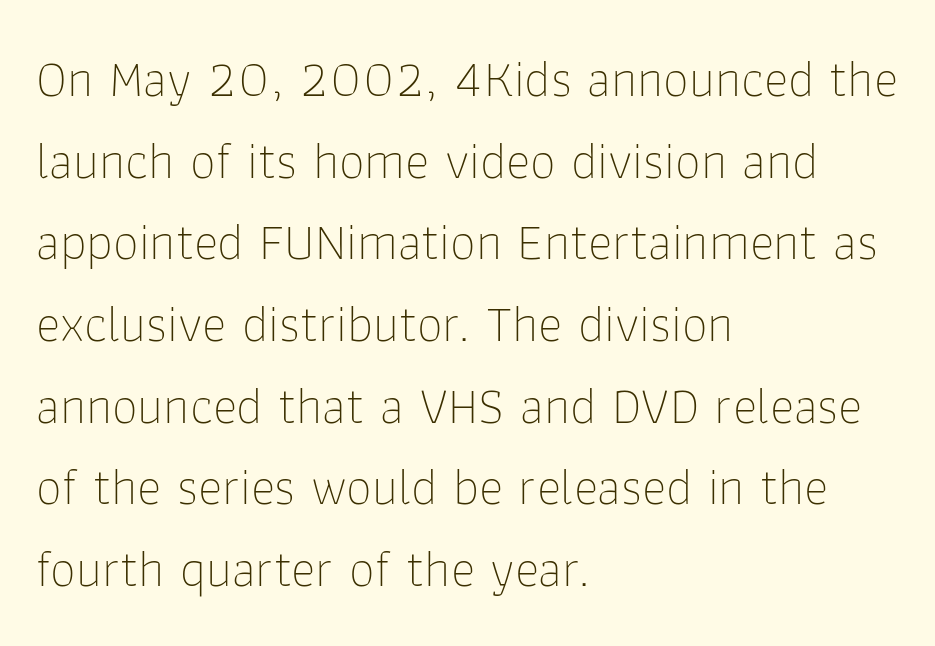
{"serif": "no", "italic": "no", "bold": "no", "weight": "thin", "width": "normal", "stroke_contrast": "low", "x_height": "medium", "monospaced": "no", "underline": "no", "align": "left", "line_spacing": "normal", "line_spacing_ratio": 1.57, "letter_spacing": "normal", "letter_spacing_em": 0.0, "glyph_px": 52}
